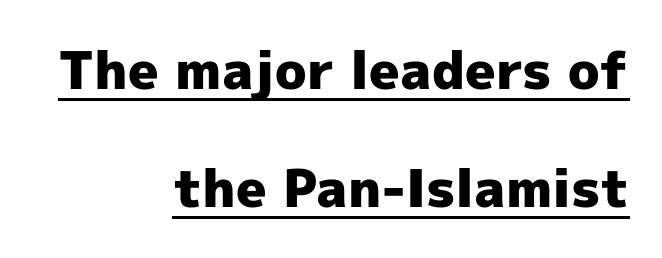
You could call the tracking neutral — neither tight nor loose. Typographic density is high because the face is bold. The letters stand straight up with perfectly vertical stems. How would I describe the line gaps? Wide and relaxed. Where is the straight margin? On the right. Check where the strokes stop: nothing finishes them off — pure sans.
